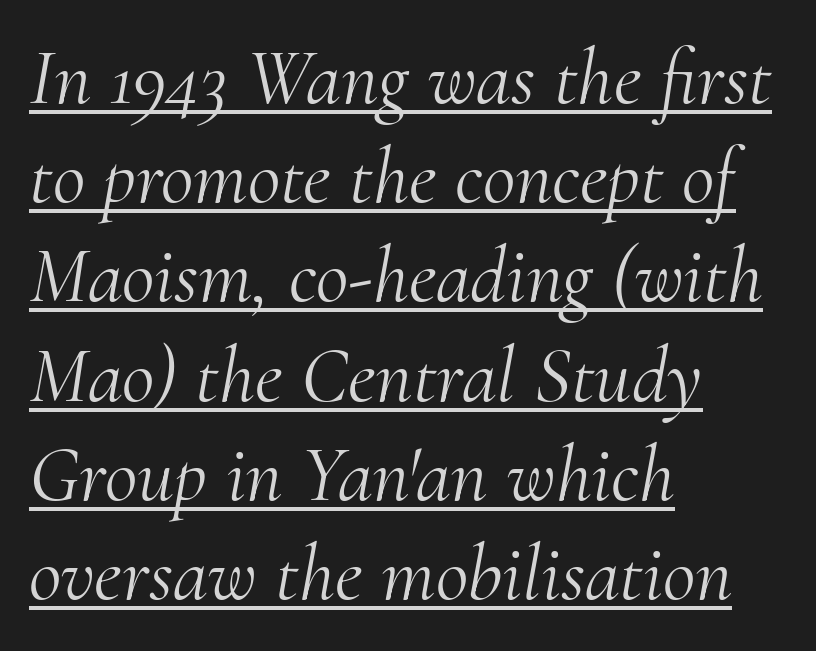
The image shows 80 px light serif type, italic (leaning right); set left-aligned, line spacing 1.24x, normal letter spacing, underlined; medium stroke contrast and a small x-height.
